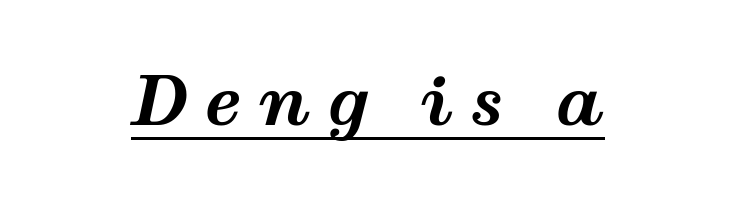
Q: Is the text bold? A: Yes.
Q: Is the text italic (slanted)? A: Yes, it leans right by about 12 degrees.
Q: Is the text underlined? A: Yes.
Q: Is the spacing between letters normal or unusually wide? A: Unusually wide.
Q: Width (condensed, normal, or wide)? A: Wide.
Q: Stroke contrast? A: Medium.
Q: x-height? A: Medium.
Q: Monospaced? A: No.
